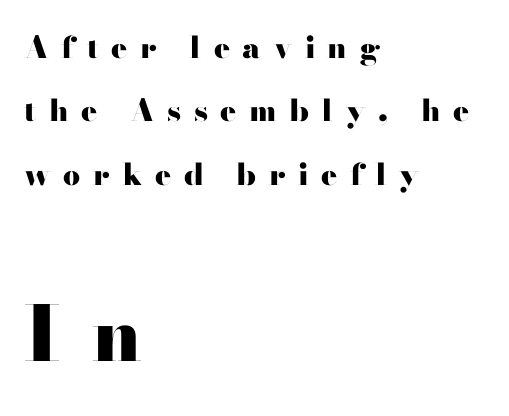
The image shows 76 px heavy, wide sans-serif type, upright; set left-aligned, loose line spacing (2.11x), unusually wide letter spacing (+0.42 em), not underlined; the second (bottom) block is 2.53x larger; high stroke contrast and a small x-height.
